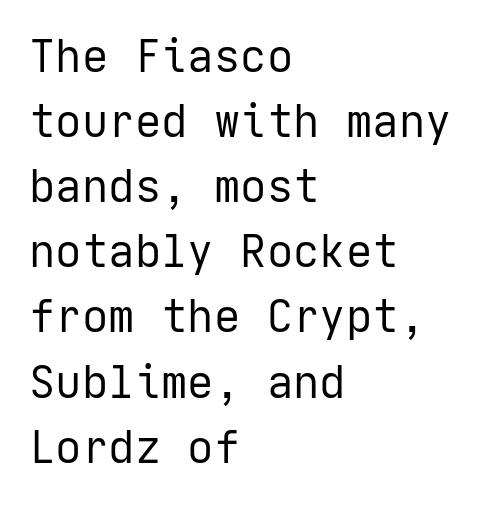
The ragged edge is on the right, which tells us the setting is flush left. The baseline area is clear. In terms of leading, this rendering sits right in the middle. It's the straight-up-and-down kind of type. The horizontal fit of the characters is conventional and even.
